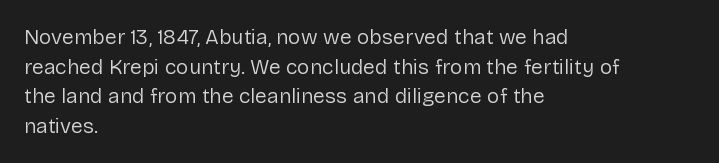
The image shows 21 px text type, upright; set left-aligned, normal line spacing (1.41x), normal letter spacing, not underlined.
